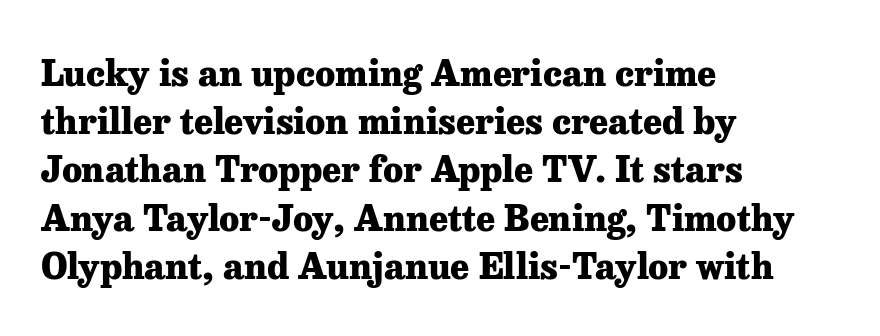
The image shows 36 px heavy serif type, upright; set left-aligned, normal line spacing (1.34x), normal letter spacing, not underlined; low stroke contrast and a medium x-height.
